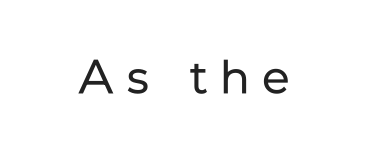
{"serif": "no", "italic": "no", "bold": "no", "weight": "regular", "width": "normal", "stroke_contrast": "low", "x_height": "medium", "monospaced": "no", "underline": "no", "letter_spacing": "wide", "letter_spacing_em": 0.29, "glyph_px": 47}
